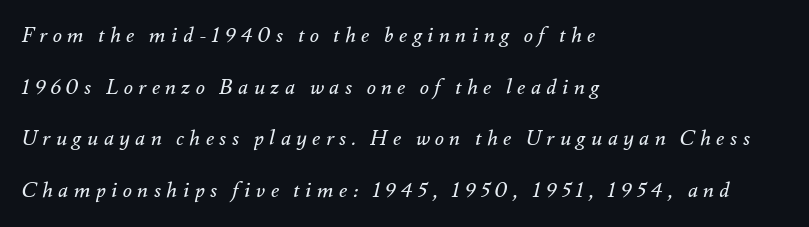
Characters are canted at an angle relative to the baseline's perpendicular. The setting favours the left margin, as ordinary paragraphs usually do. Whoever set this chose breathing room over compactness in the vertical rhythm. Vertical stems look standard width or narrower in stroke. Plain, unruled lines of type. Compared with typical body copy, the letter spacing here is much looser.
